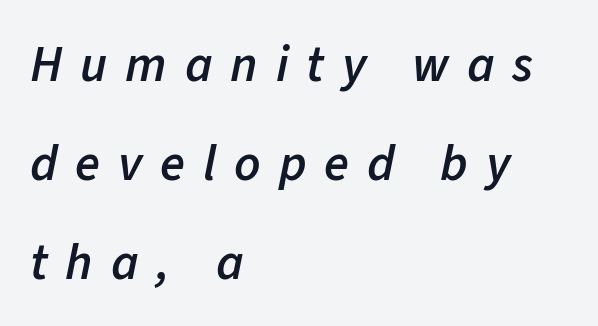
{"italic": "yes", "lean": "right", "slant_degrees": 11, "bold": "semi", "weight": "semibold", "width": "normal", "stroke_contrast": "low", "x_height": "medium", "monospaced": "no", "underline": "no", "align": "left", "line_spacing": "loose", "line_spacing_ratio": 1.94, "letter_spacing": "wide", "letter_spacing_em": 0.35, "glyph_px": 51}
